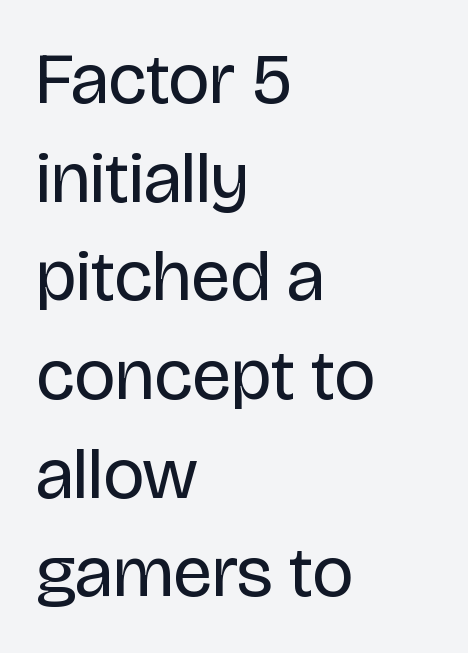
Q: Is the text bold? A: No.
Q: Is the text italic (slanted)? A: No, it is upright.
Q: Is the typeface a serif or a sans-serif typeface? A: Sans-serif.
Q: Is the text underlined? A: No.
Q: How is the paragraph aligned? A: Left-aligned.
Q: Is the spacing between letters normal or unusually wide? A: Normal.
Q: Is the spacing between lines tight, normal or loose? A: Normal.
Q: Width (condensed, normal, or wide)? A: Normal.
Q: Stroke contrast? A: Low.
Q: x-height? A: Large.
Q: Monospaced? A: No.
